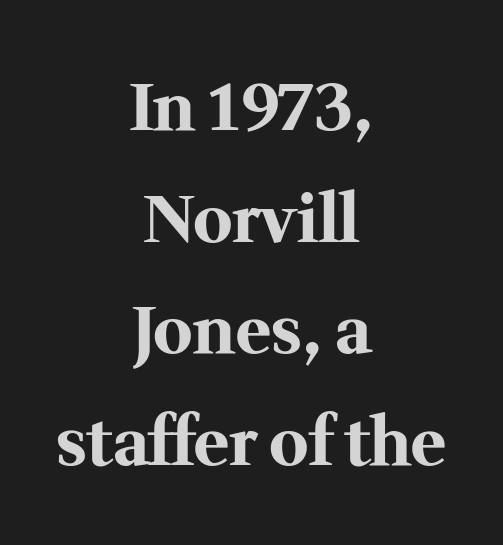
{"serif": "yes", "italic": "no", "bold": "yes", "weight": "bold", "width": "normal", "stroke_contrast": "medium", "x_height": "medium", "monospaced": "no", "underline": "no", "align": "center", "line_spacing": "normal", "line_spacing_ratio": 1.69, "letter_spacing": "normal", "letter_spacing_em": 0.0, "glyph_px": 66}
